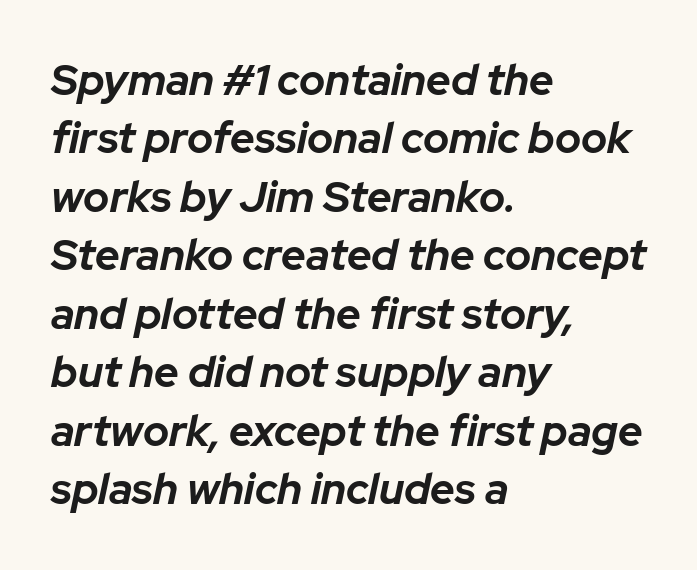
The image shows 43 px bold type, italic (leaning right); set left-aligned, normal line spacing (1.36x), normal letter spacing, not underlined; low stroke contrast and a medium x-height.
